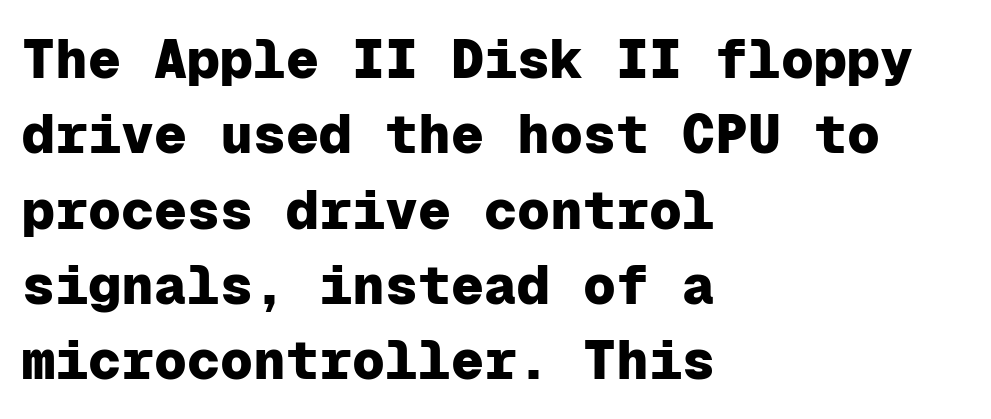
Tracking here is standard; glyphs follow each other at the usual distance. Each new line begins a customary step beneath the previous one. Has an underline been added? It has not. Caption: multi-line text, flush left, ragged right.
